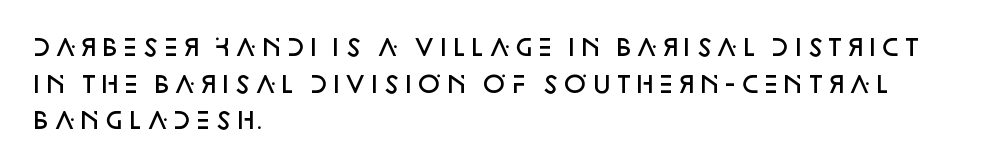
Q: Is the text bold? A: Semi-bold.
Q: Is the text italic (slanted)? A: No, it is upright.
Q: Is the text underlined? A: No.
Q: How is the paragraph aligned? A: Left-aligned.
Q: Is the spacing between letters normal or unusually wide? A: Normal.
Q: Is the spacing between lines tight, normal or loose? A: Normal.
